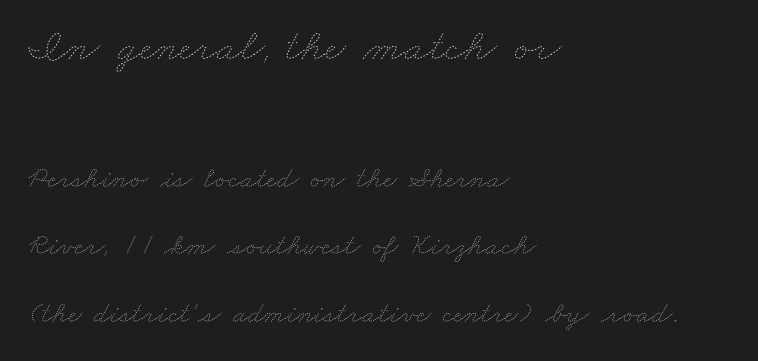
{"bold": "no", "weight": "thin", "width": "wide", "stroke_contrast": "low", "x_height": "small", "monospaced": "no", "underline": "no", "align": "left", "line_spacing": "loose", "line_spacing_ratio": 2.26, "letter_spacing": "normal", "letter_spacing_em": 0.0, "larger_block": "first", "size_ratio": 1.5, "glyph_px": 45}
